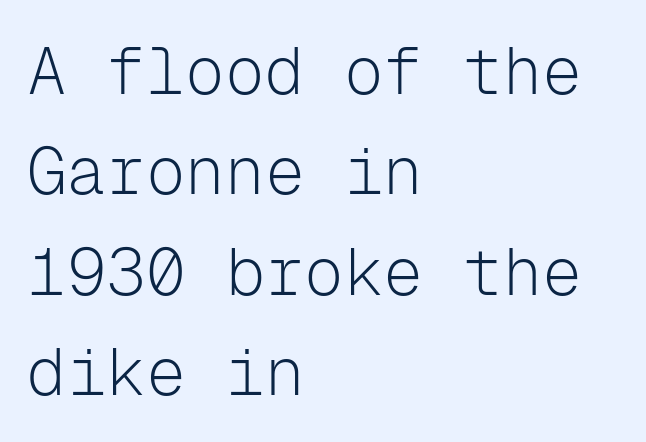
The image shows 66 px light sans-serif type, upright, monospaced; set left-aligned, normal line spacing (1.52x), normal letter spacing, not underlined; low stroke contrast and a medium x-height.
